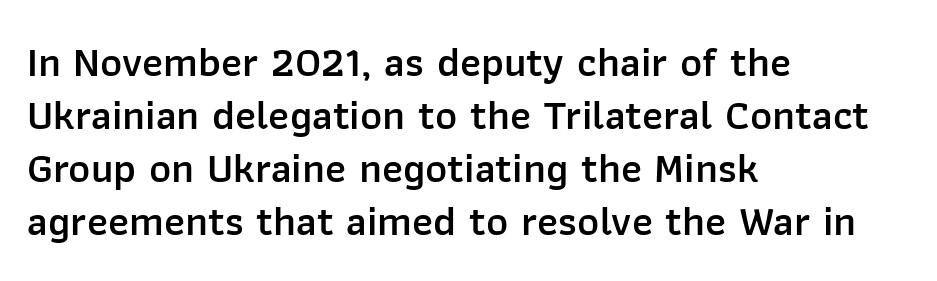
Caption: semibold face, moderately heavy strokes. Leading matches the norm, producing a regular column. Do the letters lean? They stand straight. The passage shown is typeset with a sans-serif family.
